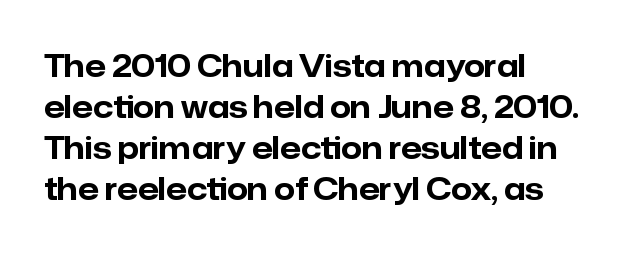
{"serif": "no", "italic": "no", "bold": "yes", "weight": "bold", "width": "normal", "stroke_contrast": "low", "x_height": "medium", "monospaced": "no", "underline": "no", "align": "left", "line_spacing": "normal", "line_spacing_ratio": 1.37, "letter_spacing": "normal", "letter_spacing_em": 0.0, "glyph_px": 30}
